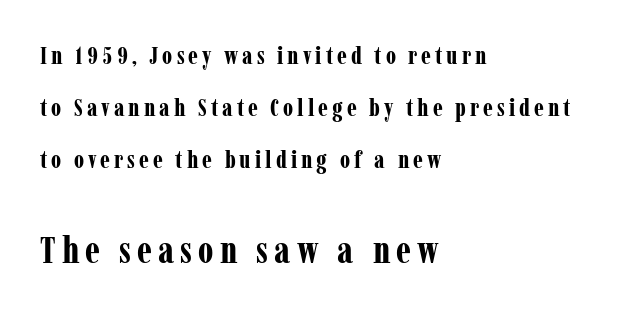
This sample uses an upright cut, with every glyph sitting square on the baseline. Is the lower block the larger one? Yes — the lower block carries the bigger type. The text block is weighted toward the left margin, trailing off unevenly rightward. The passage shown is typed in a proportional face where columns would drift.
